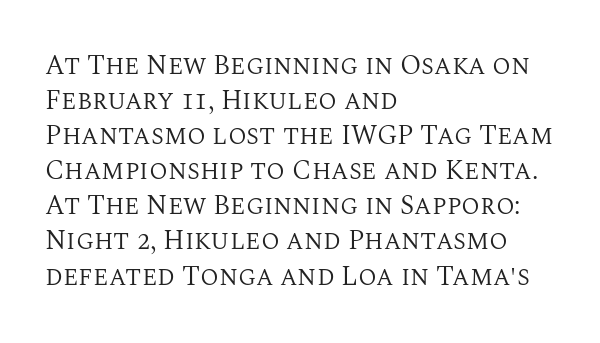
The image shows 27 px text type, upright; set left-aligned, normal line spacing (1.3x), normal letter spacing, not underlined.
